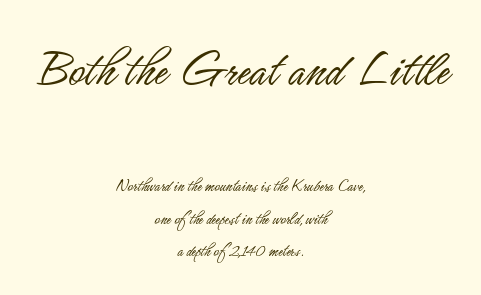
The font family rendered here belongs to the sans-serif group. Layout note: lines centered. Think of a printed novel: that variable character pitch is what you see here. The letters look calm and open, with moderate or lighter stems. Quick note: underline off.
